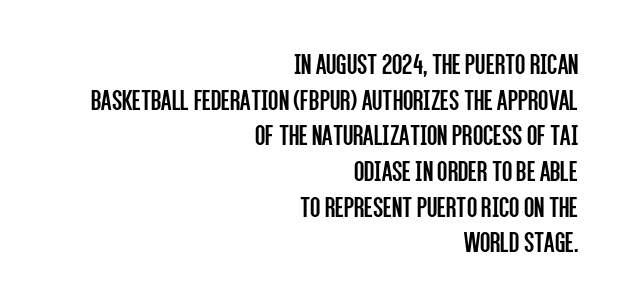
Right-aligned paragraph, ragged on the left. Notice how the stems are strictly vertical — no italics here. Varying glyph widths throughout — classic text-font behaviour. Bold? No — there's no thickening of the strokes. Words float on clear page, feet unadorned. Students, note that the glyphs here touch the page at normal intervals.
